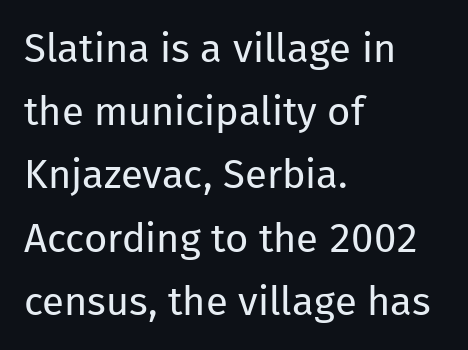
{"serif": "no", "italic": "no", "bold": "no", "weight": "regular", "width": "normal", "stroke_contrast": "low", "x_height": "medium", "monospaced": "no", "underline": "no", "align": "left", "line_spacing": "normal", "line_spacing_ratio": 1.58, "letter_spacing": "normal", "letter_spacing_em": 0.0, "glyph_px": 40}
